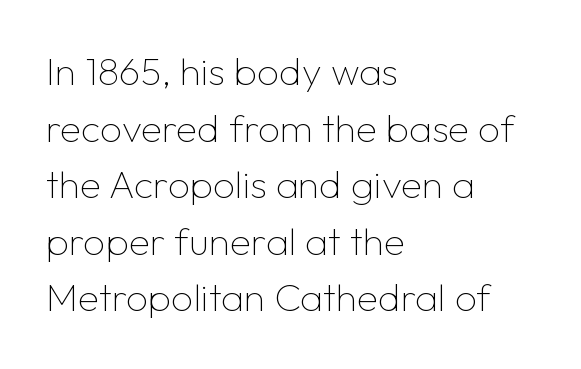
Q: Is the text bold? A: No.
Q: Is the text italic (slanted)? A: No, it is upright.
Q: Is the typeface a serif or a sans-serif typeface? A: Sans-serif.
Q: Is the text underlined? A: No.
Q: How is the paragraph aligned? A: Left-aligned.
Q: Is the spacing between letters normal or unusually wide? A: Normal.
Q: Is the spacing between lines tight, normal or loose? A: Normal.
Q: Width (condensed, normal, or wide)? A: Normal.
Q: Stroke contrast? A: Low.
Q: x-height? A: Medium.
Q: Monospaced? A: No.
